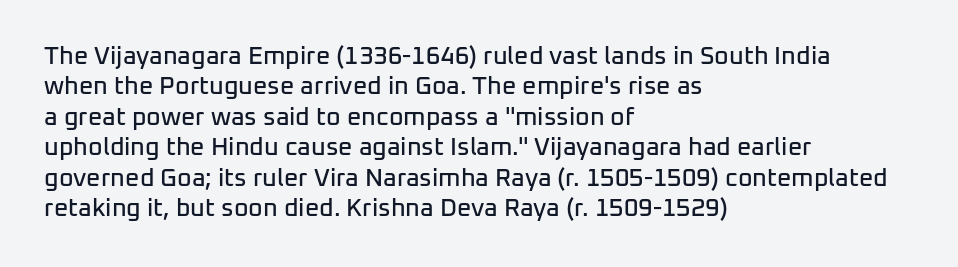
Q: Is the text italic (slanted)? A: No, it is upright.
Q: Is the text underlined? A: No.
Q: How is the paragraph aligned? A: Left-aligned.
Q: Is the spacing between letters normal or unusually wide? A: Normal.
